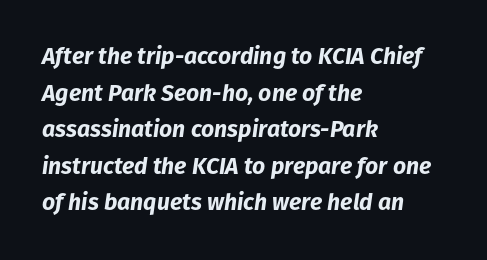
Bold? Absolutely — the strokes are thick and heavy. Each row of text sits above clean, open space. The passage shown has conventional tracking throughout. Reading down the block, your eye returns to a fixed left position each line.
